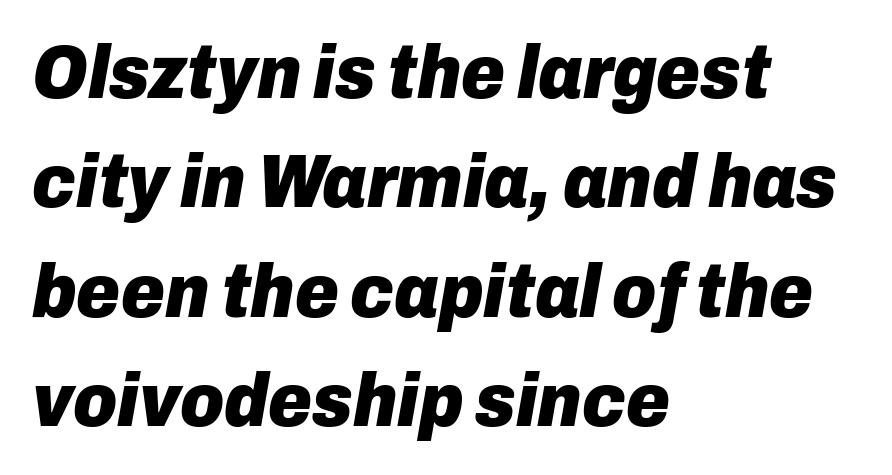
Only glyphs here, with clear space below each row. The whole block is typeset with a tilt. The characters look thick and weighty, a clear bold. Character widths vary here, with narrow letters taking less room than wide ones. The setting favours the left margin, as ordinary paragraphs usually do. Vertically, the passage feels balanced, rows spaced as you'd expect.
